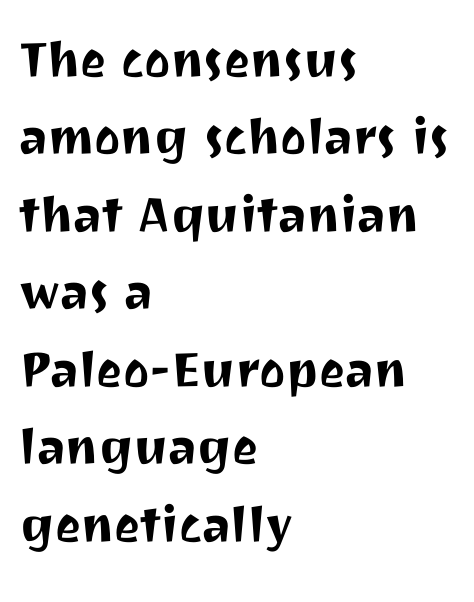
{"serif": "no", "italic": "no", "width": "normal", "stroke_contrast": "medium", "x_height": "medium", "monospaced": "no", "underline": "no", "align": "left", "line_spacing": "normal", "line_spacing_ratio": 1.25, "letter_spacing": "normal", "letter_spacing_em": 0.0, "glyph_px": 62}
